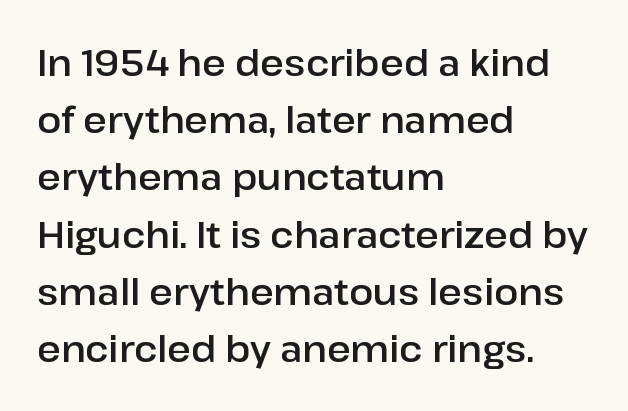
The image shows 36 px sans-serif type, upright; set left-aligned, normal line spacing (1.59x), normal letter spacing, not underlined; low stroke contrast and a medium x-height.
